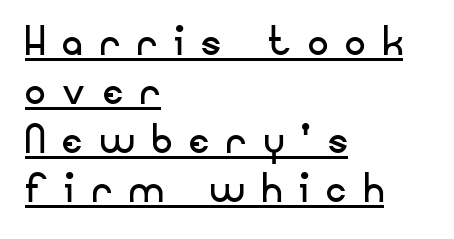
{"serif": "no", "italic": "no", "bold": "no", "weight": "regular", "width": "normal", "stroke_contrast": "low", "x_height": "small", "monospaced": "no", "underline": "yes", "align": "left", "line_spacing": "tight", "line_spacing_ratio": 0.96, "letter_spacing": "wide", "letter_spacing_em": 0.34, "glyph_px": 51}
